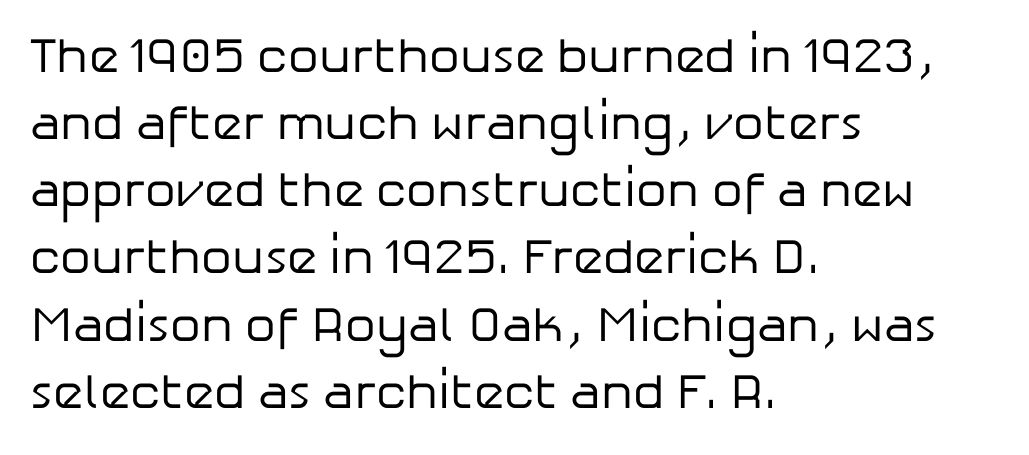
The image shows 49 px regular-weight sans-serif type, upright; set left-aligned, normal line spacing (1.37x), normal letter spacing, not underlined; low stroke contrast and a medium x-height.
